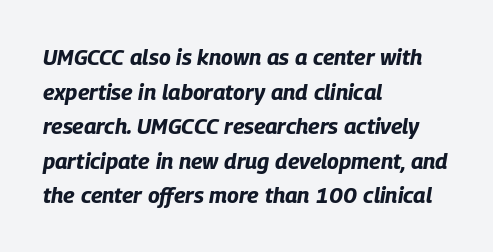
The image shows 22 px bold type, italic (leaning right); set left-aligned, normal line spacing (1.57x), normal letter spacing, not underlined.
